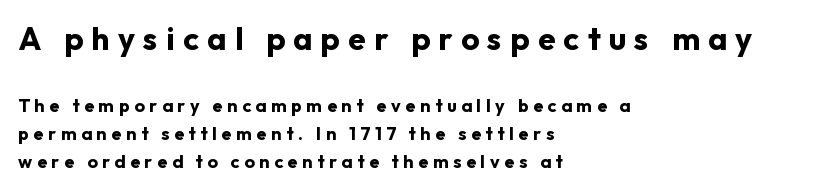
The image shows 32 px bold sans-serif type, upright; set left-aligned, normal line spacing (1.57x), unusually wide letter spacing (+0.26 em), not underlined; the first (top) block is 1.78x larger; low stroke contrast and a medium x-height.
